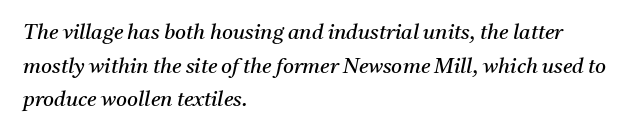
The image shows 21 px text type, italic (leaning right); set left-aligned, normal line spacing (1.6x), normal letter spacing, not underlined.
